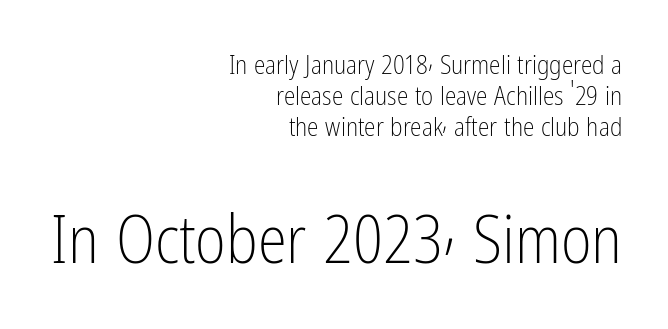
{"serif": "no", "italic": "no", "bold": "no", "weight": "light", "width": "condensed", "stroke_contrast": "low", "x_height": "medium", "monospaced": "no", "underline": "no", "align": "right", "line_spacing_ratio": 1.19, "letter_spacing": "normal", "letter_spacing_em": 0.0, "larger_block": "second", "size_ratio": 2.54, "glyph_px": 66}
